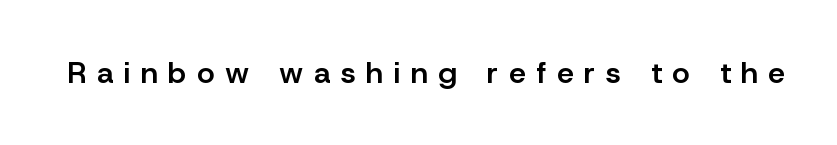
Q: Is the text bold? A: Semi-bold.
Q: Is the text italic (slanted)? A: No, it is upright.
Q: Is the typeface a serif or a sans-serif typeface? A: Sans-serif.
Q: Is the text underlined? A: No.
Q: Is the spacing between letters normal or unusually wide? A: Unusually wide.
Q: Width (condensed, normal, or wide)? A: Normal.
Q: Stroke contrast? A: Low.
Q: x-height? A: Medium.
Q: Monospaced? A: No.
